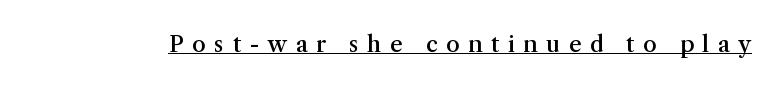
The image shows 22 px text type, upright; set unusually wide letter spacing (+0.39 em), underlined.
